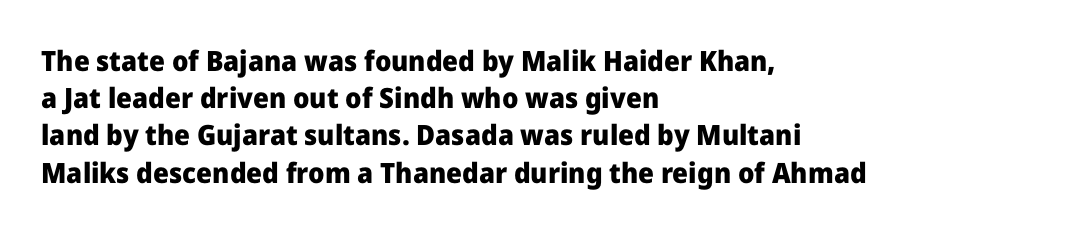
The rendering uses natural spacing where letterforms have individual widths. Characters follow at the spacing the type designer built in. Leading: standard. Descender tails drop into unmarked territory. Unlike italic type, these characters show no tilt at all. Grotesque or geometric, the face here clearly has no serifs.
